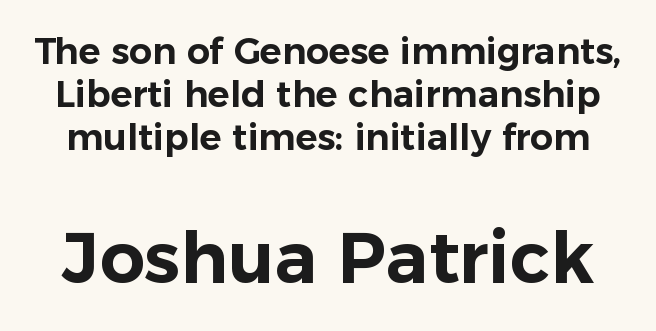
The type family on display is of the sans-serif kind. Observe the ordinary spacing: letters are neighbours, not strangers. A student would notice the bottom passage is typeset larger than what precedes it. Beneath every word, the page is bare. Do the characters align in a grid? No, the font is proportional. In terms of posture, this sample is upright.
